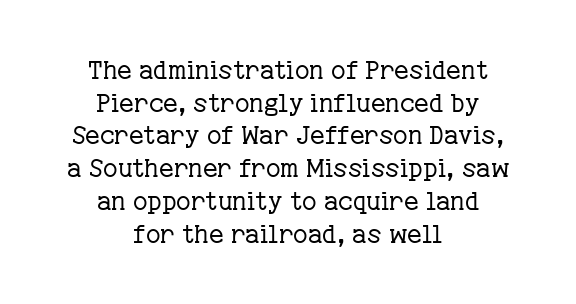
Q: Is the text bold? A: No.
Q: Is the text italic (slanted)? A: No, it is upright.
Q: Is the text underlined? A: No.
Q: How is the paragraph aligned? A: Centered.
Q: Is the spacing between letters normal or unusually wide? A: Normal.
Q: Is the spacing between lines tight, normal or loose? A: Normal.
